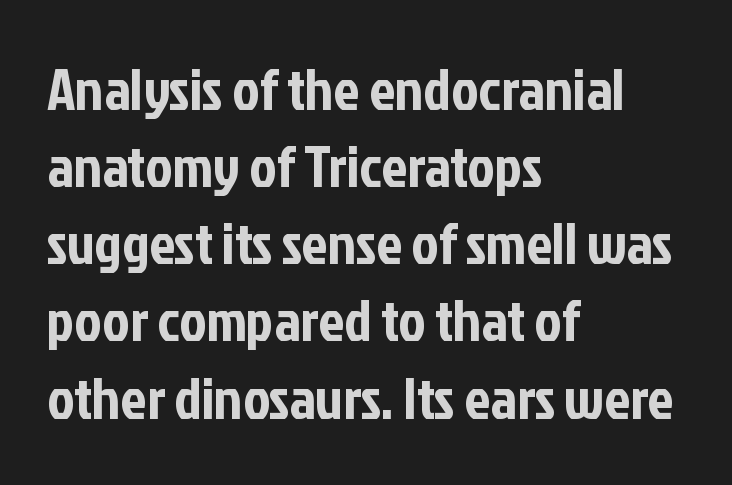
The image shows 58 px condensed sans-serif type, upright; set left-aligned, normal line spacing (1.33x), normal letter spacing, not underlined; low stroke contrast and a medium x-height.
